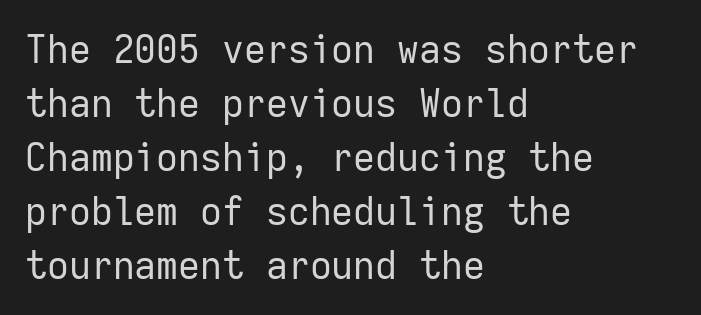
Vertical stems look standard width or narrower in stroke. Designer's note — italics off, roman on. In terms of letterform style, serifs are entirely absent. One glance says typical: line gaps are just what's usual.
